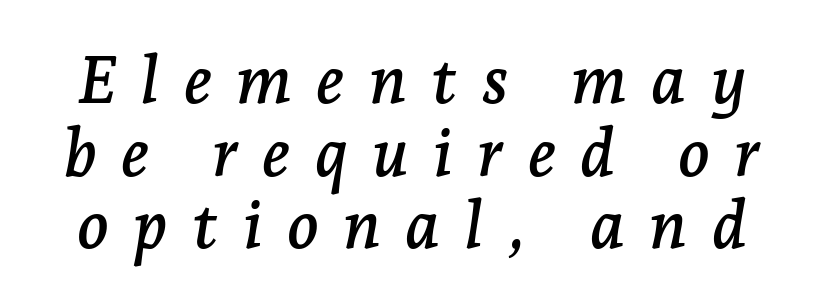
The image shows 66 px serif type, italic (leaning right); set tight line spacing (1.1x), unusually wide letter spacing (+0.37 em), not underlined; low stroke contrast and a medium x-height.
